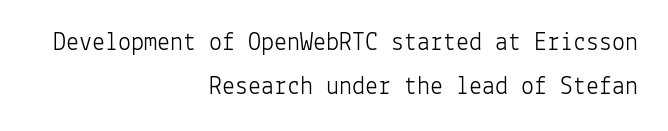
Check under the words: just untouched page. The letters stand upright; this is a roman face. Each line ends at the same right margin while the left side varies. The typesetting does not lean heavy: it is not bold.
